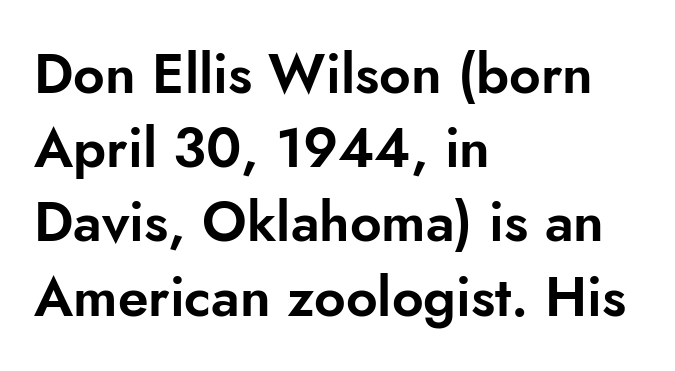
The image shows 55 px sans-serif type, upright; set left-aligned, normal line spacing (1.35x), normal letter spacing, not underlined; low stroke contrast and a small x-height.
